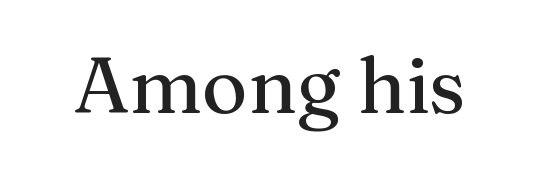
{"serif": "yes", "italic": "no", "width": "normal", "stroke_contrast": "medium", "x_height": "medium", "monospaced": "no", "underline": "no", "letter_spacing": "normal", "letter_spacing_em": 0.0, "glyph_px": 78}
